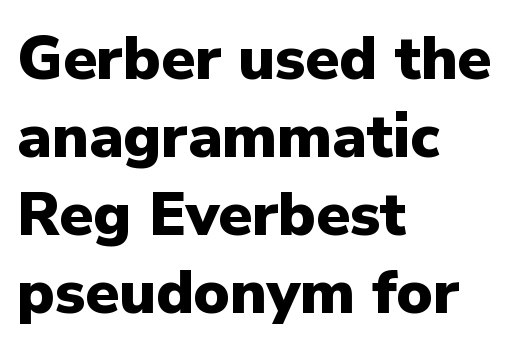
The image shows 61 px heavy sans-serif type, upright; set left-aligned, normal line spacing (1.28x), normal letter spacing, not underlined; low stroke contrast and a medium x-height.
